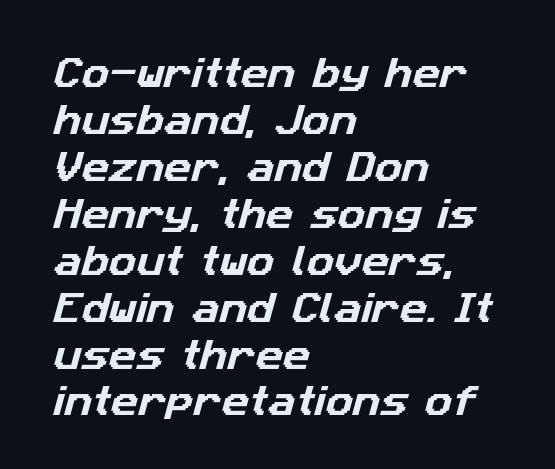
Reading down the block, your eye returns to a fixed left position each line. What stands out about the letter spacing? Nothing — it is the standard amount. No word sits above an underline. Horizontal bands of white between lines are of average thickness. Do the characters align in a grid? No, the font is proportional. A sans-serif font was chosen for this passage.
